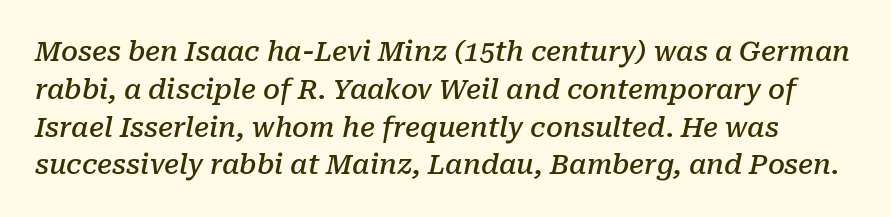
{"italic": "yes", "lean": "right", "slant_degrees": 10, "bold": "semi", "underline": "no", "line_spacing": "normal", "line_spacing_ratio": 1.4, "letter_spacing": "normal", "letter_spacing_em": 0.0, "glyph_px": 27}
